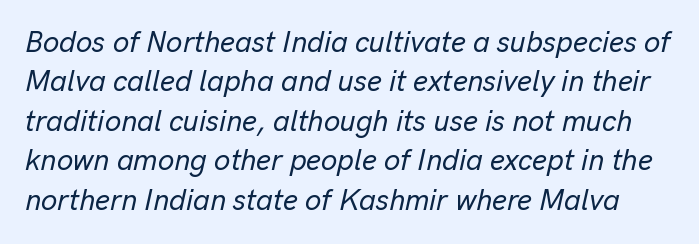
Q: Is the text italic (slanted)? A: Yes, it leans right by about 13 degrees.
Q: Is the text underlined? A: No.
Q: Is the spacing between letters normal or unusually wide? A: Normal.
Q: Is the spacing between lines tight, normal or loose? A: Normal.
Q: Width (condensed, normal, or wide)? A: Normal.
Q: Stroke contrast? A: Low.
Q: x-height? A: Medium.
Q: Monospaced? A: No.
